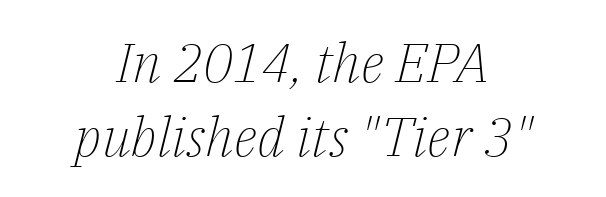
{"serif": "yes", "italic": "yes", "lean": "right", "slant_degrees": 14, "bold": "no", "weight": "light", "width": "normal", "stroke_contrast": "low", "x_height": "medium", "monospaced": "no", "underline": "no", "align": "center", "line_spacing": "normal", "line_spacing_ratio": 1.37, "letter_spacing": "normal", "letter_spacing_em": 0.0, "glyph_px": 54}
